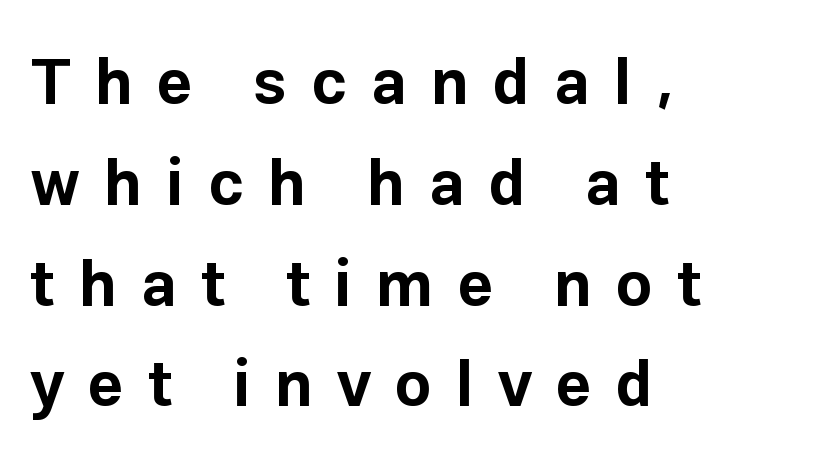
The image shows 63 px bold sans-serif type, upright; set left-aligned, normal line spacing (1.6x), unusually wide letter spacing (+0.38 em), not underlined; low stroke contrast and a medium x-height.
